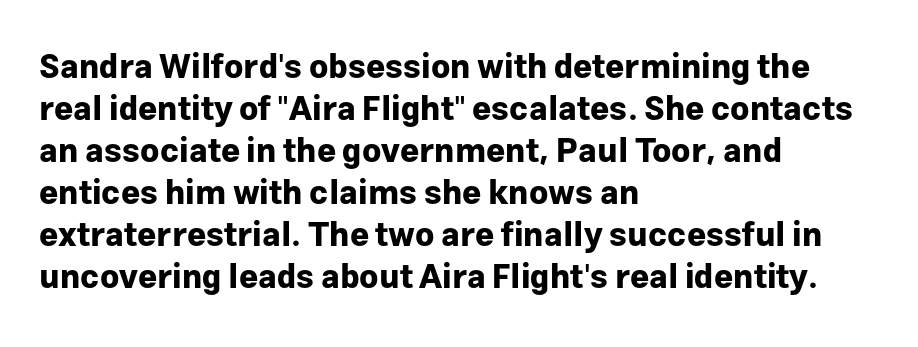
The glyphs have the mass of a bold cut. The font family rendered here belongs to the sans-serif group. Characters follow at the spacing the type designer built in. The lines are quadded left. The passage shown is not underscored anywhere.
